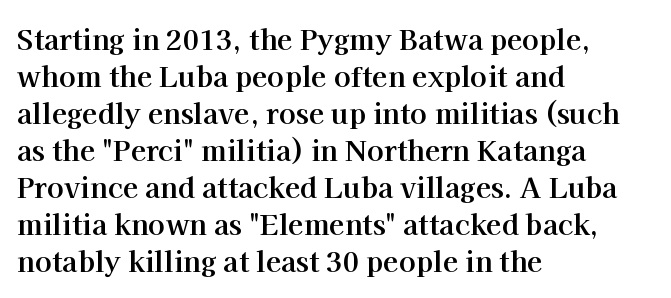
Every stem runs plumb, perpendicular to the baseline. Compared with an ordinary text face, these strokes are far heavier — a full bold. Examine the stroke ends and you'll spot serifs. This sample keeps an unexceptional amount of space between lines. Characters follow at the spacing the type designer built in. The rendering uses natural spacing where letterforms have individual widths.
